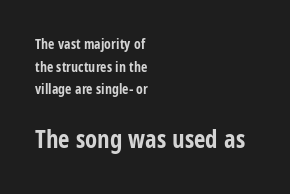
Q: Is the text bold? A: Yes.
Q: Is the text italic (slanted)? A: No, it is upright.
Q: Is the text underlined? A: No.
Q: How is the paragraph aligned? A: Left-aligned.
Q: Is the spacing between letters normal or unusually wide? A: Normal.
Q: Is the spacing between lines tight, normal or loose? A: Normal.
Q: Which block of text is set in a larger size, the first (top) or the second (bottom)? A: The second (bottom) one.
